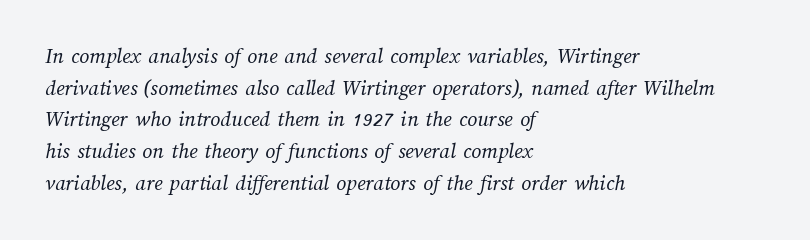
{"bold": "no", "underline": "no", "align": "left", "line_spacing": "normal", "line_spacing_ratio": 1.44, "letter_spacing": "normal", "letter_spacing_em": 0.0, "glyph_px": 22}
